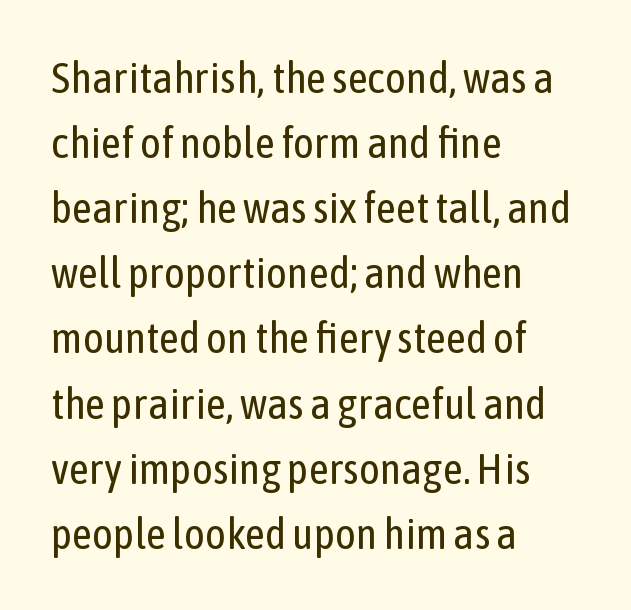
{"serif": "no", "italic": "no", "bold": "no", "weight": "regular", "width": "condensed", "stroke_contrast": "low", "x_height": "medium", "monospaced": "no", "underline": "no", "align": "left", "line_spacing": "normal", "line_spacing_ratio": 1.48, "letter_spacing": "normal", "letter_spacing_em": 0.0, "glyph_px": 44}
